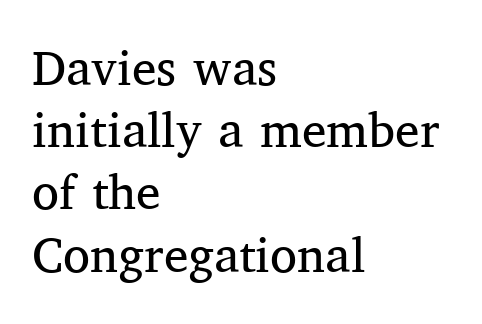
The passage shown is typed in a proportional face where columns would drift. Leading: standard. Does the lettering tilt? It doesn't — this is upright. Which margin do the lines hug? The left one — the right edge is uneven. How are the letters spaced? Ordinarily, with no added tracking.
